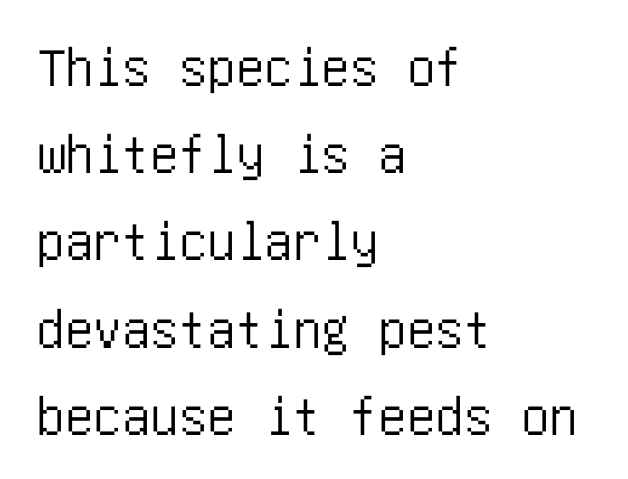
The image shows 57 px condensed sans-serif type, upright; set left-aligned, normal line spacing (1.53x), normal letter spacing, not underlined; low stroke contrast and a large x-height.
